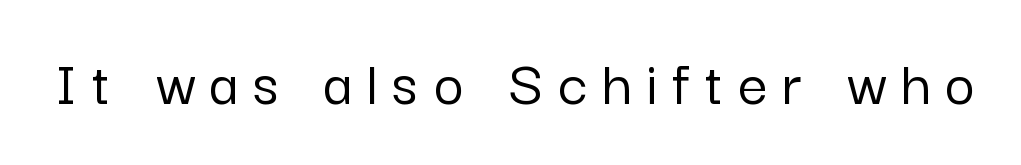
The image shows 65 px sans-serif type, upright; set unusually wide letter spacing (+0.23 em), not underlined; low stroke contrast and a medium x-height.
